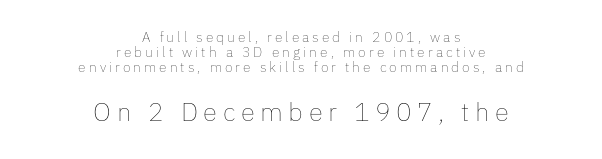
{"italic": "no", "bold": "no", "underline": "no", "align": "center", "line_spacing": "tight", "line_spacing_ratio": 1.08, "letter_spacing": "wide", "letter_spacing_em": 0.21, "larger_block": "second", "size_ratio": 1.86, "glyph_px": 26}
